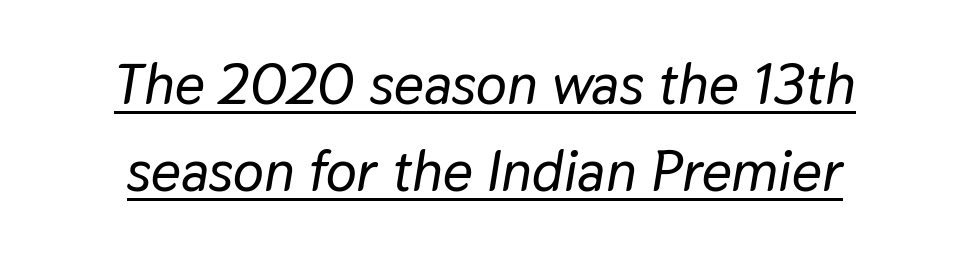
The image shows 58 px text type, italic (leaning right); set centered, normal line spacing (1.5x), normal letter spacing, underlined; low stroke contrast and a medium x-height.
